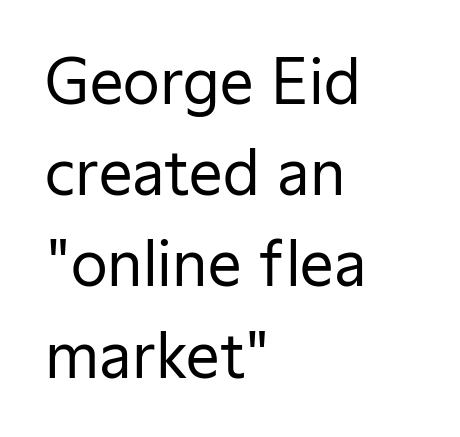
Q: Is the text bold? A: No.
Q: Is the text italic (slanted)? A: No, it is upright.
Q: Is the typeface a serif or a sans-serif typeface? A: Sans-serif.
Q: Is the text underlined? A: No.
Q: How is the paragraph aligned? A: Left-aligned.
Q: Is the spacing between letters normal or unusually wide? A: Normal.
Q: Is the spacing between lines tight, normal or loose? A: Normal.
Q: Width (condensed, normal, or wide)? A: Normal.
Q: Stroke contrast? A: Low.
Q: x-height? A: Medium.
Q: Monospaced? A: No.
